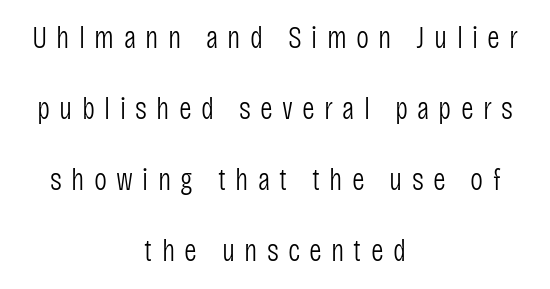
Q: Is the text bold? A: No.
Q: Is the text italic (slanted)? A: No, it is upright.
Q: Is the typeface a serif or a sans-serif typeface? A: Sans-serif.
Q: Is the text underlined? A: No.
Q: How is the paragraph aligned? A: Centered.
Q: Is the spacing between letters normal or unusually wide? A: Unusually wide.
Q: Is the spacing between lines tight, normal or loose? A: Loose.
Q: Width (condensed, normal, or wide)? A: Condensed.
Q: Stroke contrast? A: Low.
Q: x-height? A: Large.
Q: Monospaced? A: No.
